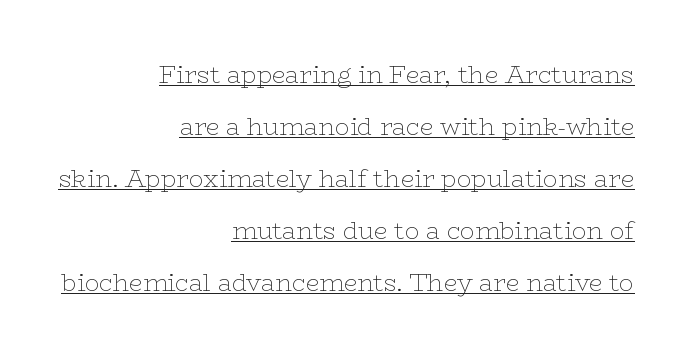
The image shows 24 px text type, upright; set right-aligned, loose line spacing (2.17x), normal letter spacing, underlined.
